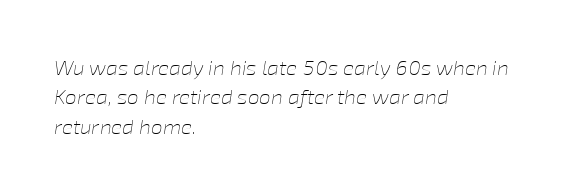
Q: Is the text bold? A: No.
Q: Is the text italic (slanted)? A: Yes, it leans right by about 8 degrees.
Q: Is the text underlined? A: No.
Q: How is the paragraph aligned? A: Left-aligned.
Q: Is the spacing between letters normal or unusually wide? A: Normal.
Q: Is the spacing between lines tight, normal or loose? A: Normal.
